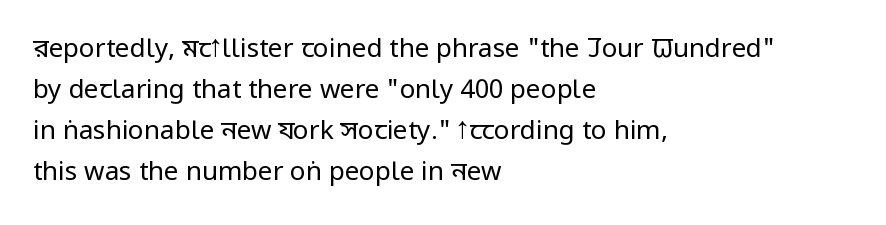
Q: Is the text bold? A: No.
Q: Is the text italic (slanted)? A: No, it is upright.
Q: Is the text underlined? A: No.
Q: How is the paragraph aligned? A: Left-aligned.
Q: Is the spacing between letters normal or unusually wide? A: Normal.
Q: Is the spacing between lines tight, normal or loose? A: Normal.
